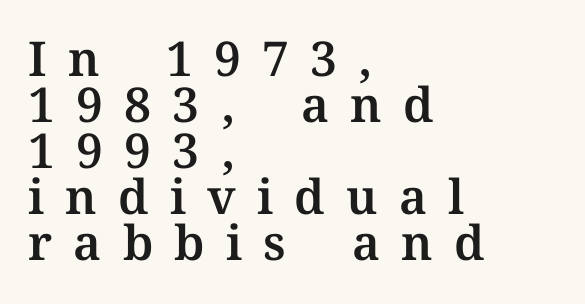
The image shows 48 px serif type, upright; set left-aligned, tight line spacing (0.96x), unusually wide letter spacing (+0.44 em), not underlined; medium stroke contrast and a medium x-height.
